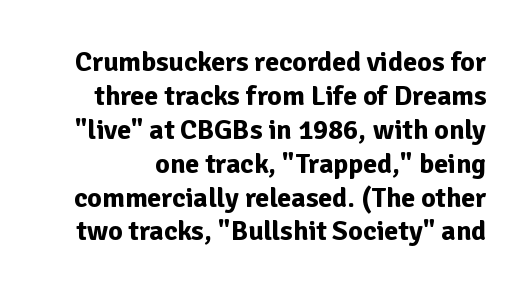
Q: Is the text bold? A: Yes.
Q: Is the text italic (slanted)? A: No, it is upright.
Q: Is the typeface a serif or a sans-serif typeface? A: Sans-serif.
Q: Is the text underlined? A: No.
Q: Is the spacing between letters normal or unusually wide? A: Normal.
Q: Width (condensed, normal, or wide)? A: Normal.
Q: Stroke contrast? A: Low.
Q: x-height? A: Medium.
Q: Monospaced? A: No.
